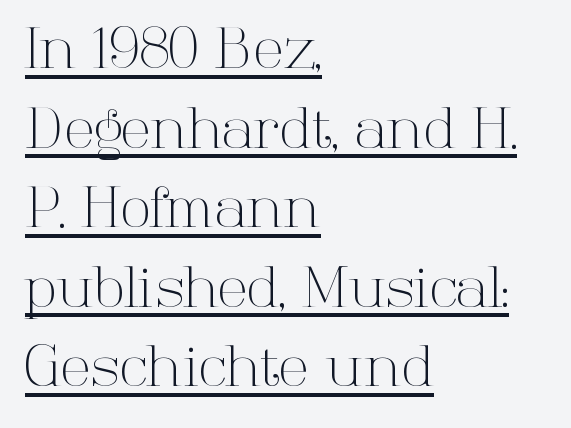
These lines are set flush left with a ragged right edge. A light-to-regular cut is what we see here. The typography opts for an upright posture over an oblique one. The tracking reads as untouched default to a designer's eye. Think of a printed novel: that variable character pitch is what you see here.
